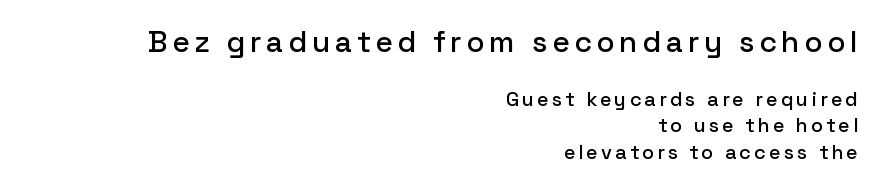
Q: Is the text italic (slanted)? A: No, it is upright.
Q: Is the typeface a serif or a sans-serif typeface? A: Sans-serif.
Q: Is the text underlined? A: No.
Q: How is the paragraph aligned? A: Right-aligned.
Q: Is the spacing between lines tight, normal or loose? A: Normal.
Q: Which block of text is set in a larger size, the first (top) or the second (bottom)? A: The first (top) one.
Q: Width (condensed, normal, or wide)? A: Normal.
Q: Stroke contrast? A: Low.
Q: x-height? A: Medium.
Q: Monospaced? A: No.
